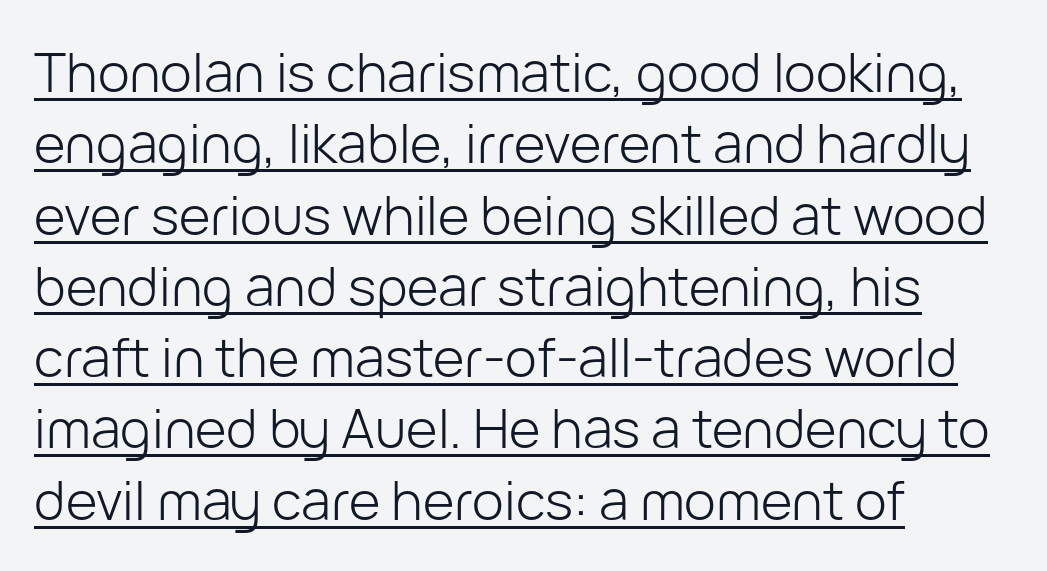
{"serif": "no", "italic": "no", "bold": "no", "weight": "light", "width": "normal", "stroke_contrast": "low", "x_height": "medium", "monospaced": "no", "underline": "yes", "align": "left", "line_spacing": "normal", "line_spacing_ratio": 1.32, "letter_spacing": "normal", "letter_spacing_em": 0.0, "glyph_px": 54}
